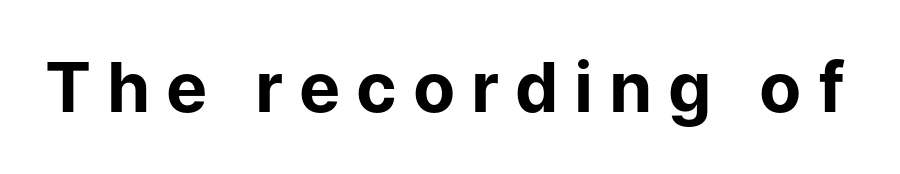
{"serif": "no", "italic": "no", "bold": "yes", "weight": "bold", "width": "normal", "stroke_contrast": "low", "x_height": "medium", "monospaced": "no", "underline": "no", "letter_spacing": "wide", "letter_spacing_em": 0.23, "glyph_px": 69}
